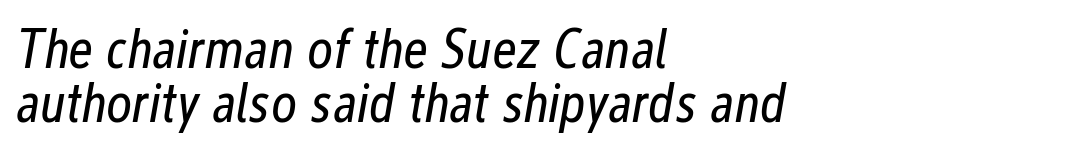
The image shows 56 px regular-weight, condensed type, italic (leaning right); set left-aligned, tight line spacing (0.96x), normal letter spacing, not underlined; low stroke contrast and a medium x-height.
